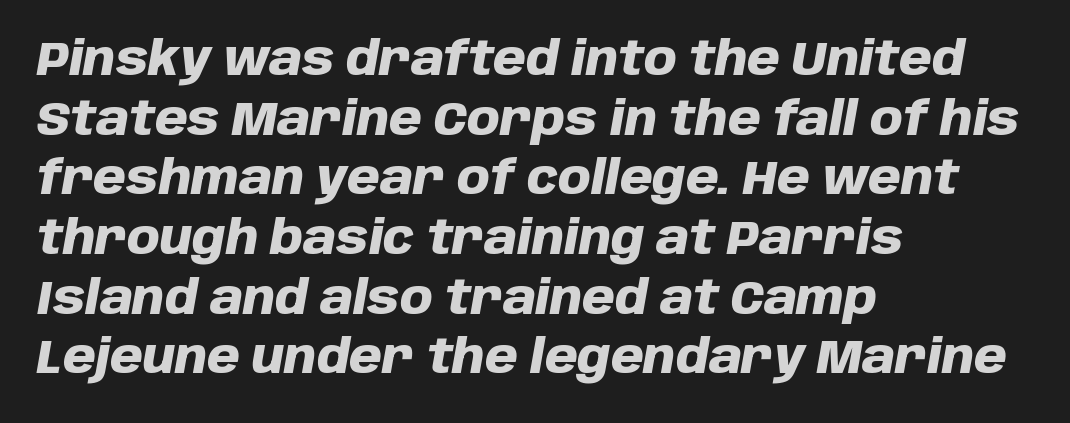
Q: Is the text bold? A: Yes.
Q: Is the text italic (slanted)? A: Yes, it leans right by about 10 degrees.
Q: Is the text underlined? A: No.
Q: How is the paragraph aligned? A: Left-aligned.
Q: Is the spacing between letters normal or unusually wide? A: Normal.
Q: Is the spacing between lines tight, normal or loose? A: Normal.
Q: Width (condensed, normal, or wide)? A: Normal.
Q: Stroke contrast? A: Low.
Q: x-height? A: Large.
Q: Monospaced? A: No.
